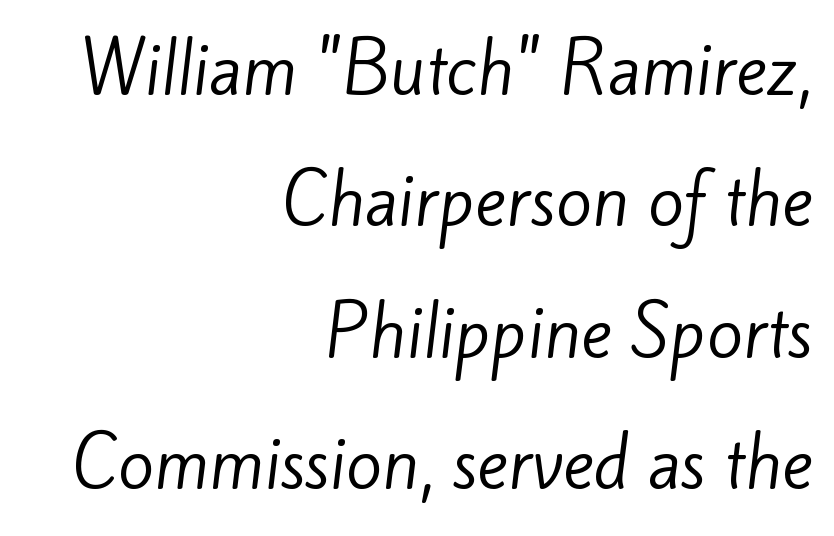
The image shows 66 px regular-weight sans-serif type; set right-aligned, loose line spacing (1.99x), normal letter spacing, not underlined; low stroke contrast and a small x-height.
